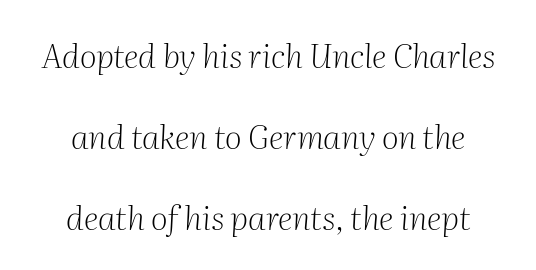
The image shows 33 px light serif type, italic (leaning right); set centered, loose line spacing (2.45x), normal letter spacing, not underlined; medium stroke contrast and a medium x-height.
